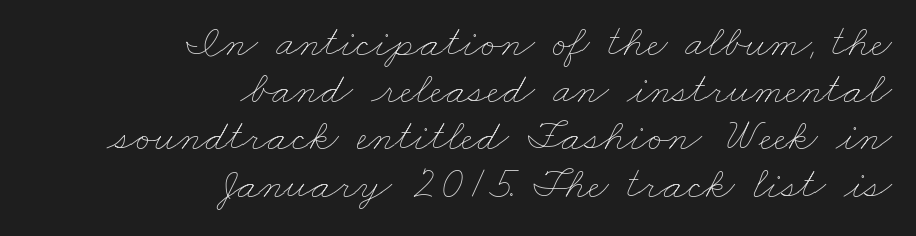
The strokes carry an ordinary text weight at most. Horizontally, the lines are justified to the trailing edge only. Descender tails drop into unmarked territory. Each new line begins almost immediately beneath the previous one. Note the varied advance widths — an 'i' is clearly narrower than an 'm'.
